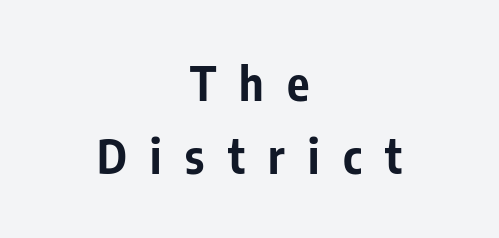
{"serif": "no", "italic": "no", "bold": "yes", "weight": "bold", "width": "condensed", "stroke_contrast": "low", "x_height": "medium", "monospaced": "no", "underline": "no", "align": "center", "line_spacing": "normal", "line_spacing_ratio": 1.56, "letter_spacing": "wide", "letter_spacing_em": 0.5, "glyph_px": 47}
